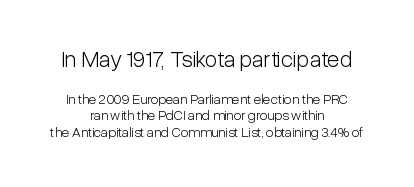
The image shows 23 px text type, upright; set centered, line spacing 1.19x, normal letter spacing, not underlined; the first (top) block is 1.64x larger.
